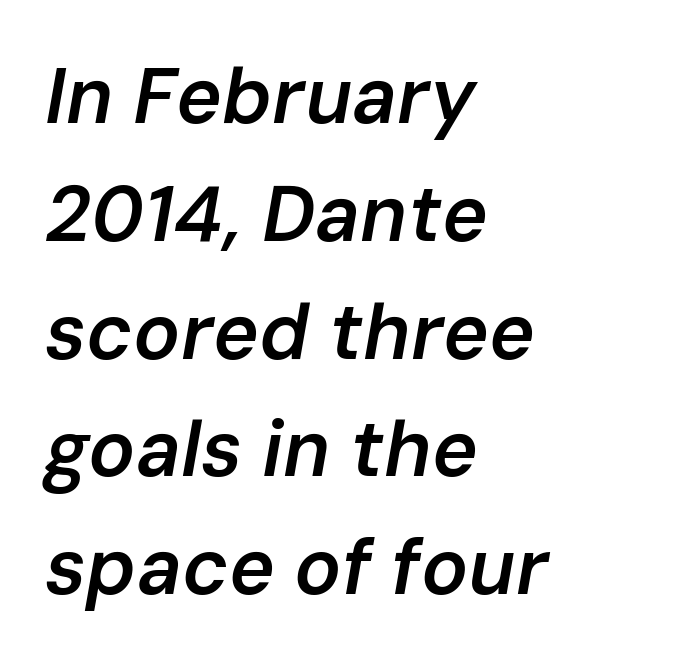
Lines of text with bare space underneath. Glyph-to-glyph distance matches everyday printed text. Quick note: interline space is typical. The typesetter chose a ragged-right arrangement here. Character widths vary here, with narrow letters taking less room than wide ones. What weight is shown? A semibold, between regular and bold.
